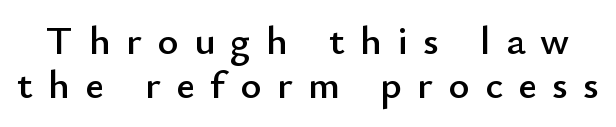
The image shows 40 px sans-serif type, upright; set tight line spacing (1.09x), unusually wide letter spacing (+0.39 em), not underlined; low stroke contrast and a small x-height.
